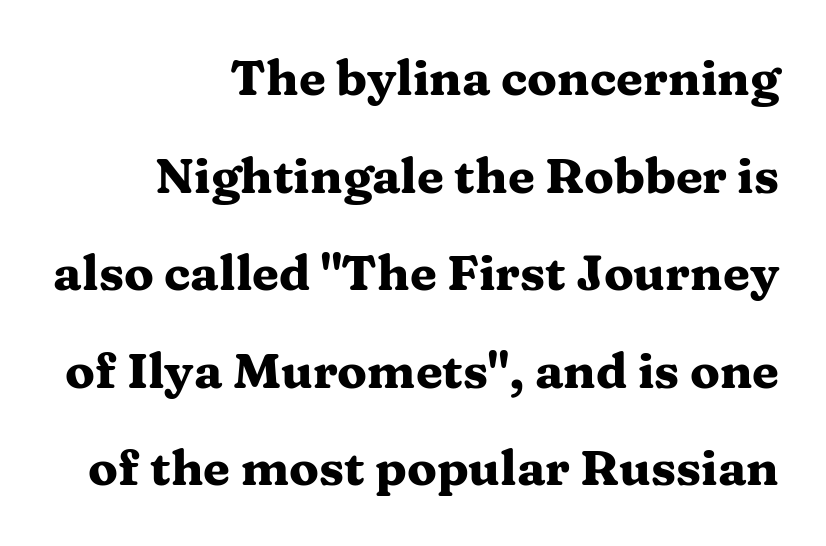
Whoever set this chose breathing room over compactness in the vertical rhythm. Short and long lines alike share a common ending point at right. The rendering shows small feet on the letterforms — a serif design. Quick note: not italic, upright. The foot of each line stays bare and open.
